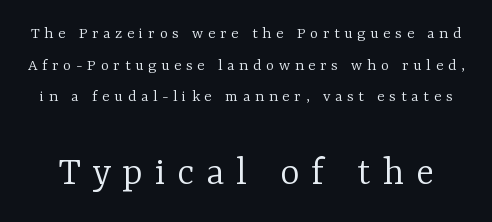
The image shows 42 px light serif type, upright; set line spacing 1.86x, unusually wide letter spacing (+0.28 em), not underlined; the second (bottom) block is 2.47x larger; low stroke contrast and a medium x-height.
